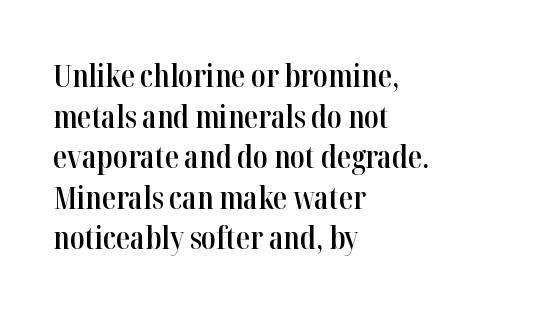
{"serif": "yes", "italic": "no", "bold": "semi", "weight": "semibold", "width": "condensed", "stroke_contrast": "high", "x_height": "medium", "monospaced": "no", "underline": "no", "align": "left", "line_spacing": "normal", "line_spacing_ratio": 1.31, "letter_spacing": "normal", "letter_spacing_em": 0.0, "glyph_px": 31}
